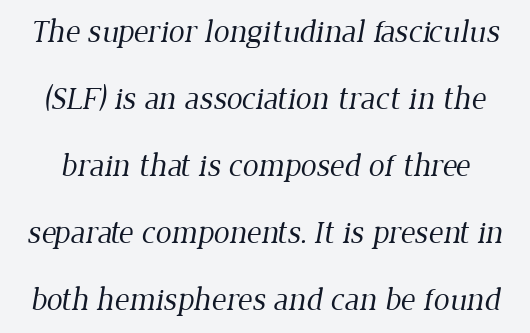
The rendering shows small feet on the letterforms — a serif design. The letters sit at their default tracking, neither squeezed nor spread. A typesetter would call this leading open, well beyond the default. Spacing verdict: proportional, widths tailored to each character. Heft: none added — not bold. Letters rest on an invisible, unmarked baseline.
